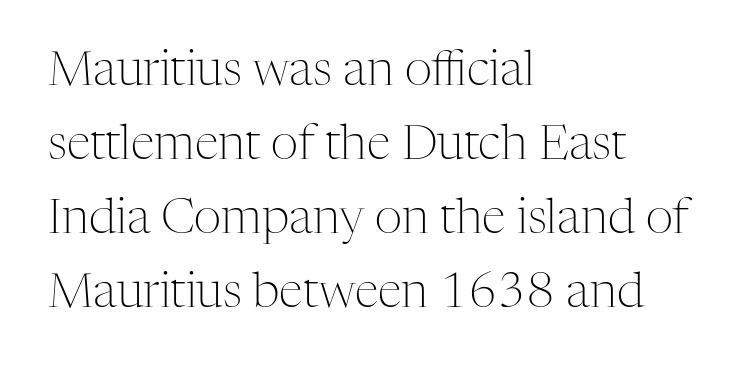
Q: Is the text bold? A: No.
Q: Is the text italic (slanted)? A: No, it is upright.
Q: Is the typeface a serif or a sans-serif typeface? A: Serif.
Q: Is the text underlined? A: No.
Q: How is the paragraph aligned? A: Left-aligned.
Q: Is the spacing between letters normal or unusually wide? A: Normal.
Q: Is the spacing between lines tight, normal or loose? A: Normal.
Q: Width (condensed, normal, or wide)? A: Normal.
Q: Stroke contrast? A: Medium.
Q: x-height? A: Medium.
Q: Monospaced? A: No.
